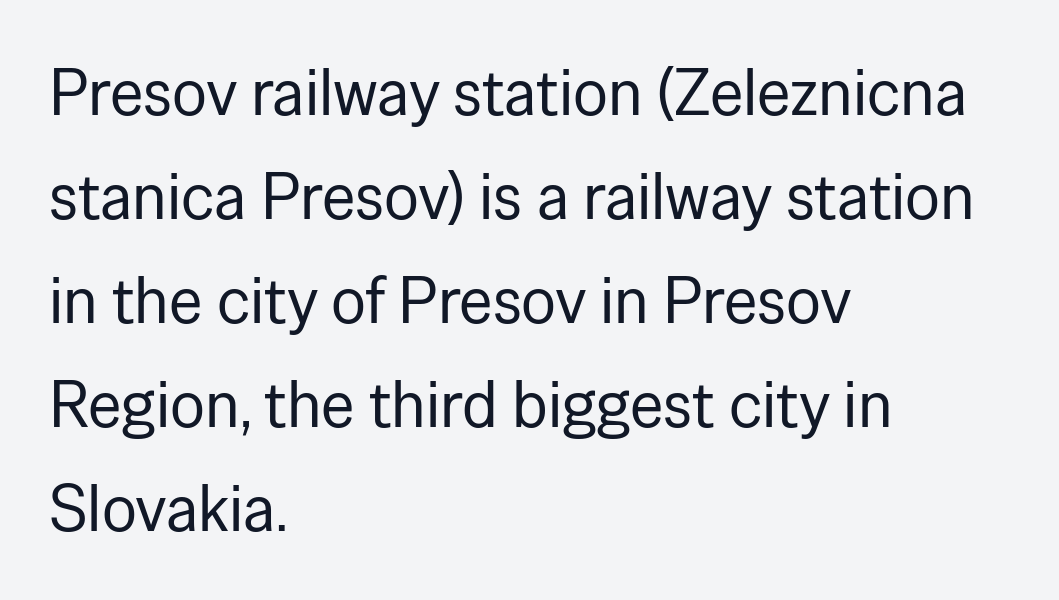
Honestly, the row spacing looks completely unremarkable. A student would call this left alignment; a typographer would say flush left, rag right. Notice how the stems are strictly vertical — no italics here. Short note: letters normally spaced. The passage shown is not underscored anywhere.
